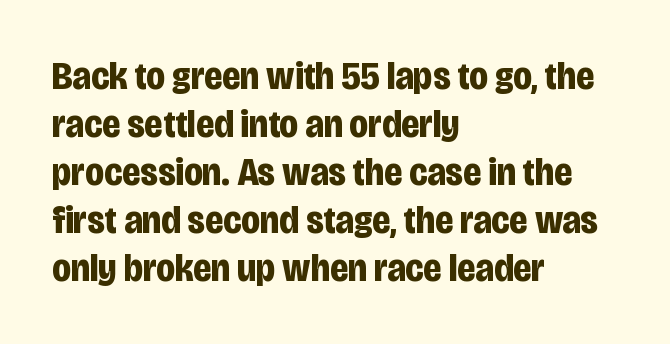
The image shows 39 px bold, condensed sans-serif type, upright; set left-aligned, line spacing 1.23x, normal letter spacing, not underlined; low stroke contrast and a large x-height.
